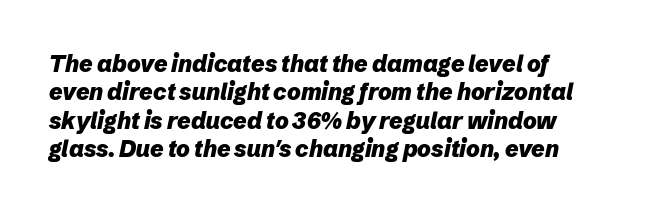
The image shows 23 px bold type, italic (leaning right); set left-aligned, line spacing 1.23x, normal letter spacing, not underlined.
